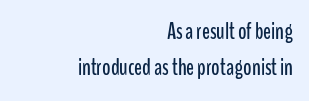
The image shows 23 px text type, upright; set right-aligned, normal line spacing (1.57x), normal letter spacing, not underlined.
